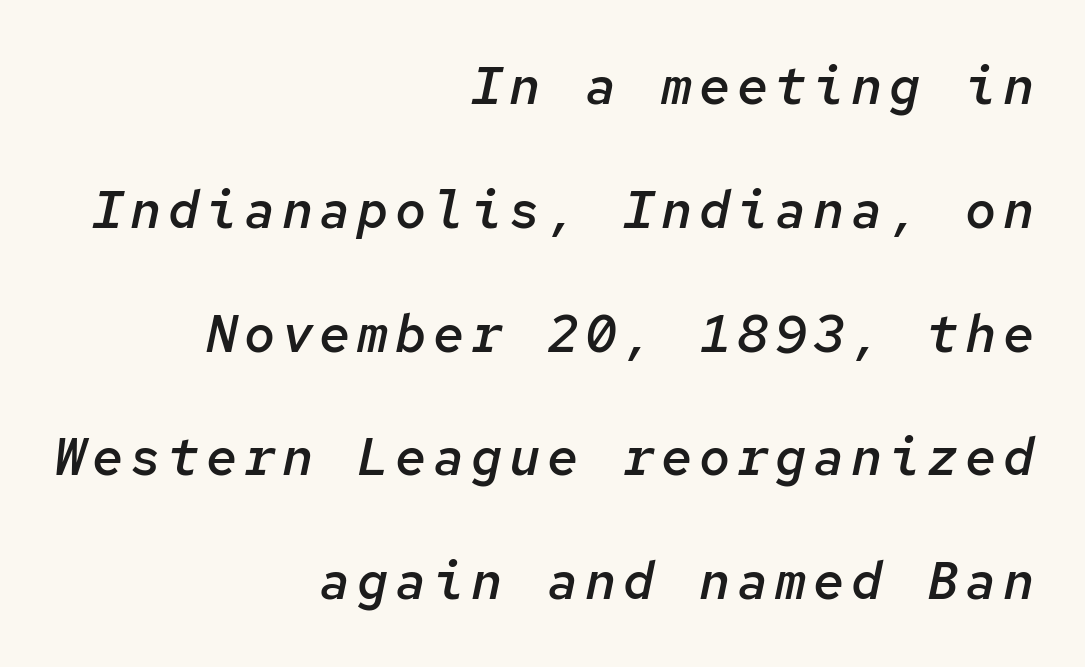
The image shows 52 px semibold type, italic (leaning right), monospaced; set right-aligned, loose line spacing (2.38x), not underlined; low stroke contrast and a medium x-height.
